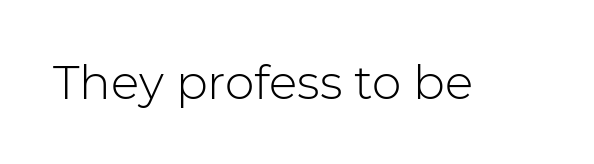
{"serif": "no", "italic": "no", "bold": "no", "weight": "light", "width": "normal", "stroke_contrast": "low", "x_height": "medium", "monospaced": "no", "underline": "no", "letter_spacing": "normal", "letter_spacing_em": 0.0, "glyph_px": 47}
